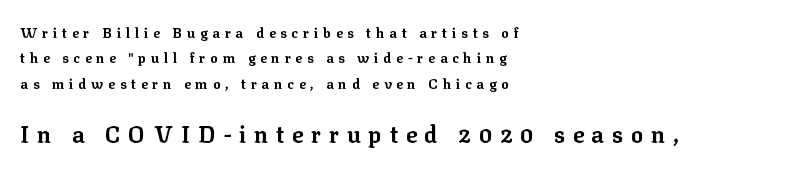
Q: Is the text bold? A: Yes.
Q: Is the text italic (slanted)? A: No, it is upright.
Q: Is the text underlined? A: No.
Q: How is the paragraph aligned? A: Left-aligned.
Q: Is the spacing between letters normal or unusually wide? A: Unusually wide.
Q: Which block of text is set in a larger size, the first (top) or the second (bottom)? A: The second (bottom) one.
